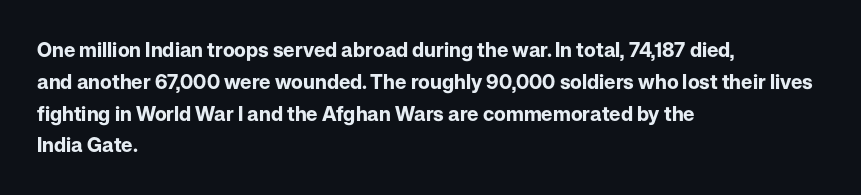
The image shows 20 px bold type, upright; set left-aligned, normal line spacing (1.59x), normal letter spacing, not underlined.
